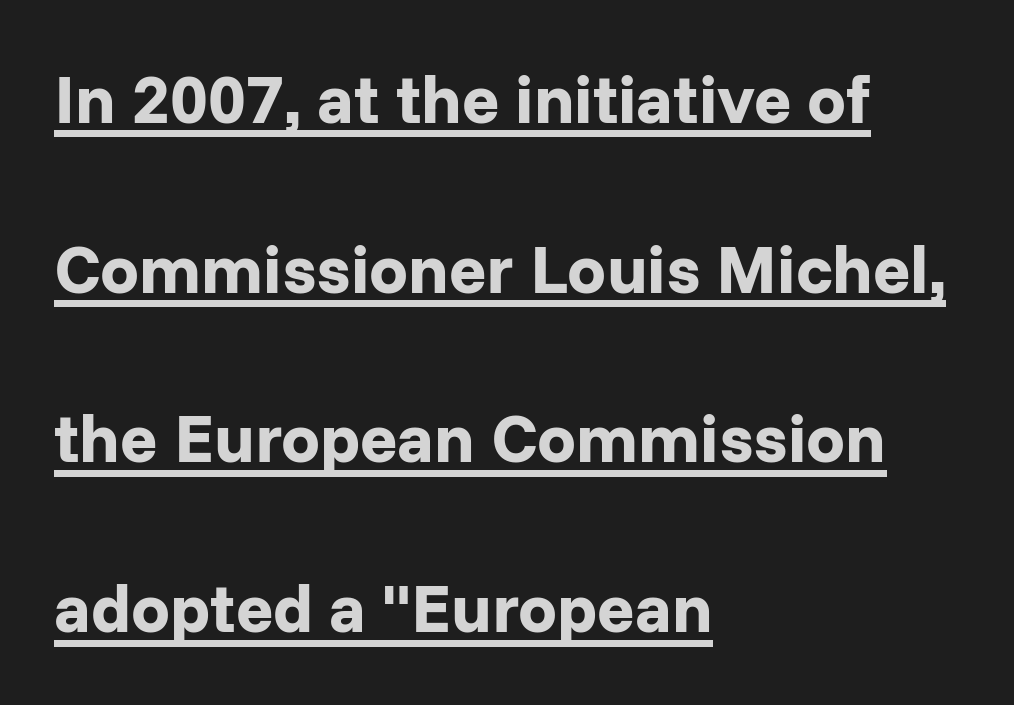
The image shows 69 px bold sans-serif type, upright; set left-aligned, loose line spacing (2.46x), normal letter spacing, underlined; low stroke contrast and a medium x-height.
